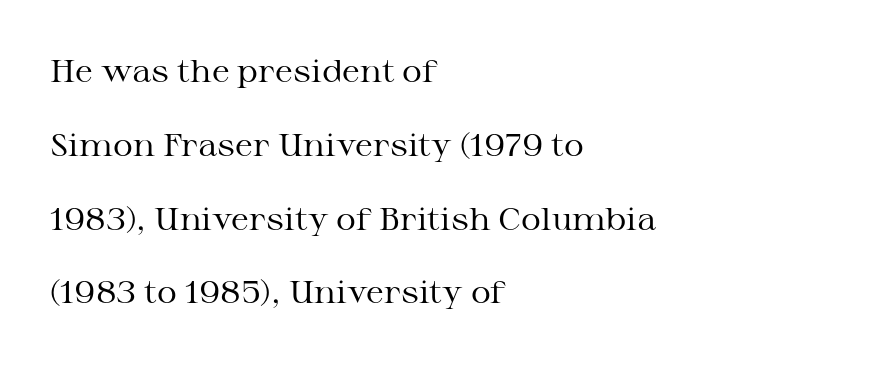
Notice how the passage keeps a crisp vertical edge on the left only. The rendering uses natural spacing where letterforms have individual widths. Typographically, this falls in the serif category. Designer's note — italics off, roman on. The line-height multiplier appears high, well above default.
